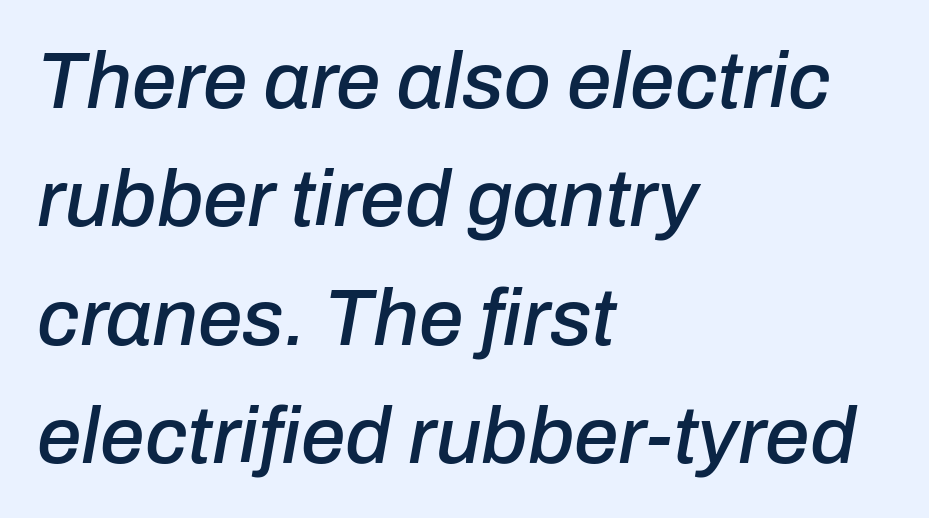
The image shows 80 px text type, italic (leaning right); set left-aligned, normal line spacing (1.48x), normal letter spacing, not underlined; low stroke contrast and a medium x-height.
